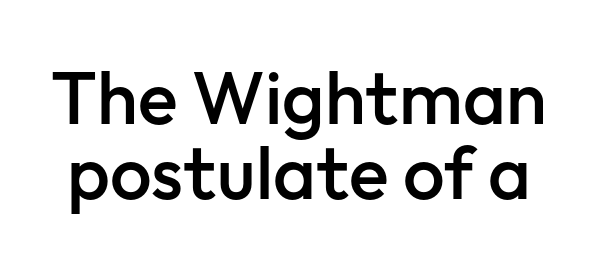
Q: Is the text bold? A: Semi-bold.
Q: Is the text italic (slanted)? A: No, it is upright.
Q: Is the typeface a serif or a sans-serif typeface? A: Sans-serif.
Q: Is the text underlined? A: No.
Q: Is the spacing between letters normal or unusually wide? A: Normal.
Q: Is the spacing between lines tight, normal or loose? A: Tight.
Q: Width (condensed, normal, or wide)? A: Normal.
Q: Stroke contrast? A: Low.
Q: x-height? A: Medium.
Q: Monospaced? A: No.
